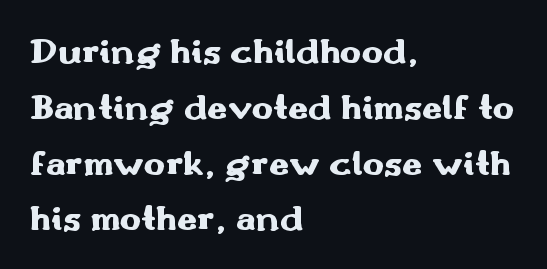
{"serif": "no", "italic": "no", "bold": "yes", "weight": "heavy", "width": "wide", "stroke_contrast": "medium", "x_height": "small", "monospaced": "no", "underline": "no", "align": "left", "line_spacing": "normal", "line_spacing_ratio": 1.55, "letter_spacing": "normal", "letter_spacing_em": 0.0, "glyph_px": 36}
